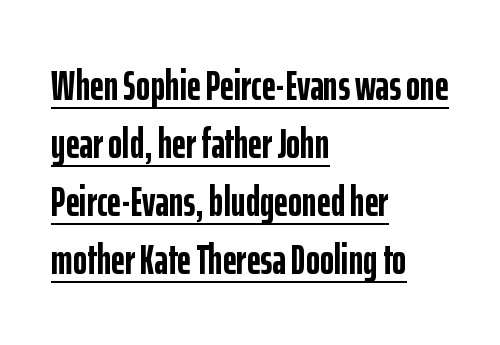
The image shows 43 px semibold, condensed sans-serif type, upright; set left-aligned, normal line spacing (1.35x), normal letter spacing, underlined; low stroke contrast and a medium x-height.
